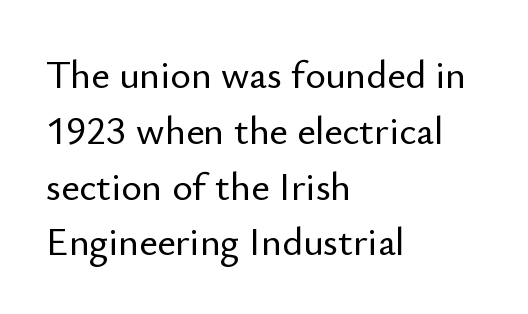
Does the leading feel generous? No, just average. Do the letters lean? They stand straight. All the whitespace from short lines collects on the right. Each row of text sits above clean, open space. The typeface chosen for these lines omits serifs.
